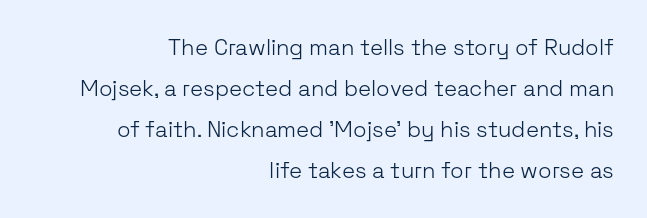
{"italic": "no", "bold": "no", "underline": "no", "align": "right", "line_spacing_ratio": 1.86, "letter_spacing": "normal", "letter_spacing_em": 0.0, "glyph_px": 22}
